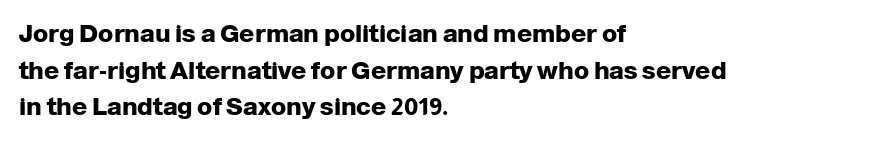
The image shows 25 px bold type, upright; set left-aligned, normal line spacing (1.47x), normal letter spacing, not underlined.
